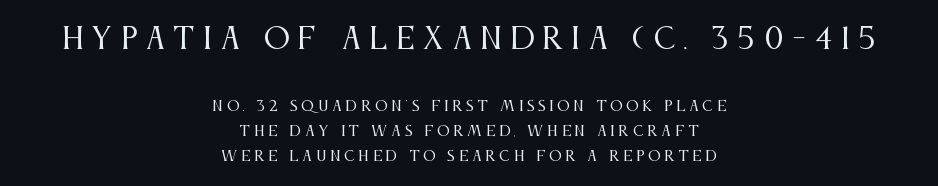
Someone cranked the tracking dial way up on this one. Both edges are ragged and mirror each other, which tells us the setting is centered. Underline: absent. Summary of weight: not heavy and not bold. These two chunks differ in scale, with the top chunk taking the larger measure. The face used here is proportionally spaced, like ordinary book or web type.
